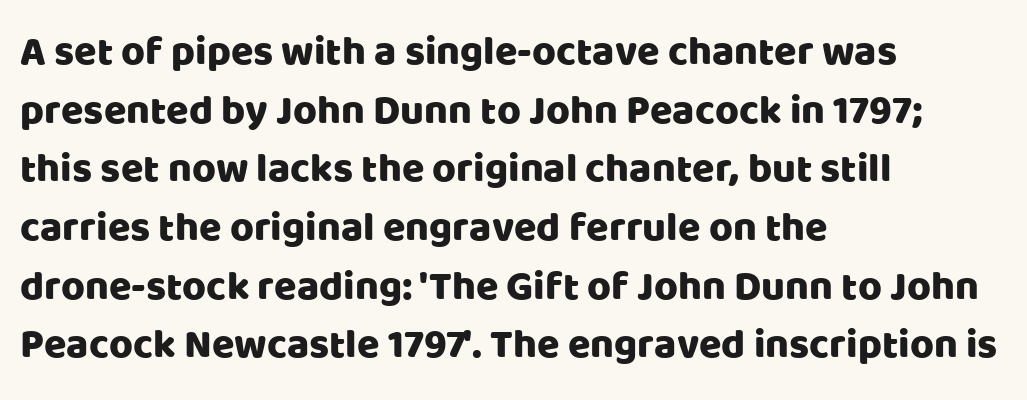
The image shows 41 px sans-serif type, upright; set left-aligned, normal line spacing (1.43x), normal letter spacing, not underlined; low stroke contrast and a large x-height.
